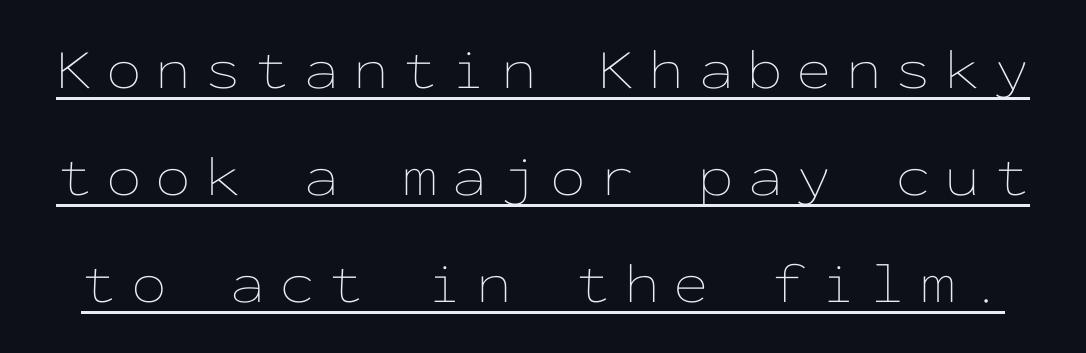
The face used here is monospaced, like something from a code editor. Compared with undecorated copy, this sample adds a rule below the words. Someone cranked the tracking dial way up on this one. A typesetter would mark this as roman, not italic. Stem width sits at or under what a default text font uses.
